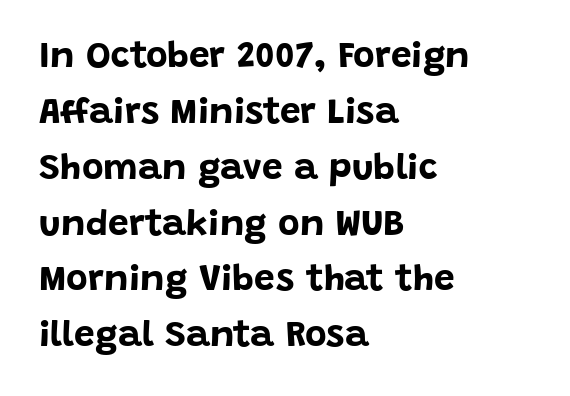
The type sits square on the baseline with zero lean. Standard letterfit; no display-style spreading of the glyphs. You'd pick this weight for a headline — it's a proper bold. The passage shown stacks its lines at a standard gap. Each row of text sits above clean, open space. Does the copy run flush right? No — it runs flush left.
